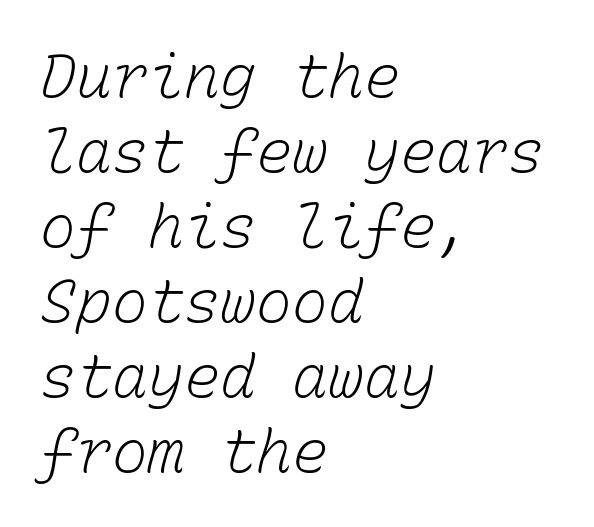
{"bold": "no", "weight": "light", "width": "normal", "stroke_contrast": "low", "x_height": "medium", "monospaced": "yes", "underline": "no", "align": "left", "line_spacing": "normal", "line_spacing_ratio": 1.25, "letter_spacing": "normal", "letter_spacing_em": 0.0, "glyph_px": 60}
